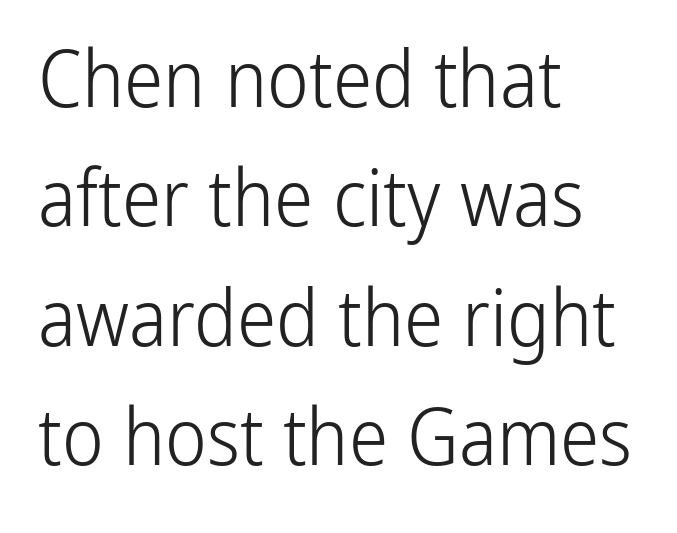
Q: Is the text bold? A: No.
Q: Is the text italic (slanted)? A: No, it is upright.
Q: Is the typeface a serif or a sans-serif typeface? A: Sans-serif.
Q: Is the text underlined? A: No.
Q: How is the paragraph aligned? A: Left-aligned.
Q: Is the spacing between letters normal or unusually wide? A: Normal.
Q: Is the spacing between lines tight, normal or loose? A: Normal.
Q: Width (condensed, normal, or wide)? A: Condensed.
Q: Stroke contrast? A: Low.
Q: x-height? A: Medium.
Q: Monospaced? A: No.
